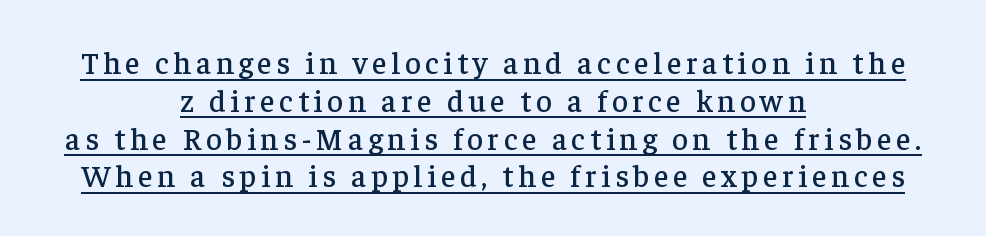
Q: Is the text italic (slanted)? A: No, it is upright.
Q: Is the typeface a serif or a sans-serif typeface? A: Serif.
Q: Is the text underlined? A: Yes.
Q: How is the paragraph aligned? A: Centered.
Q: Width (condensed, normal, or wide)? A: Normal.
Q: Stroke contrast? A: Low.
Q: x-height? A: Medium.
Q: Monospaced? A: No.
